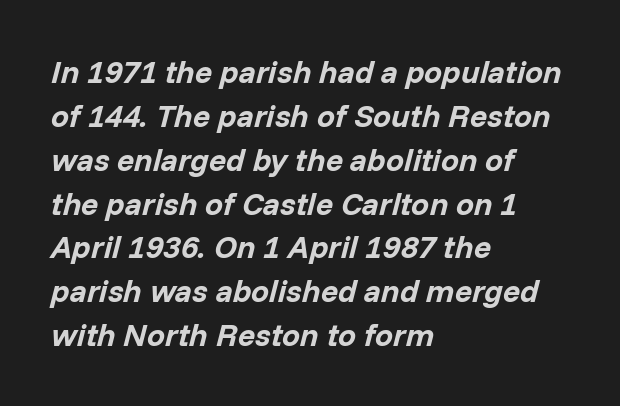
The image shows 32 px bold type, italic (leaning right); set left-aligned, normal line spacing (1.37x), normal letter spacing, not underlined; low stroke contrast and a medium x-height.
